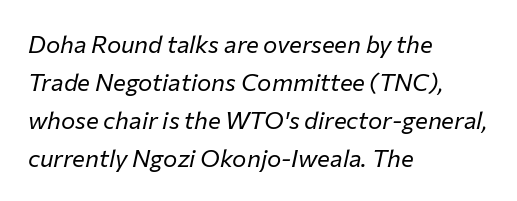
The image shows 24 px text type, italic (leaning right); set left-aligned, normal line spacing (1.59x), normal letter spacing, not underlined.
